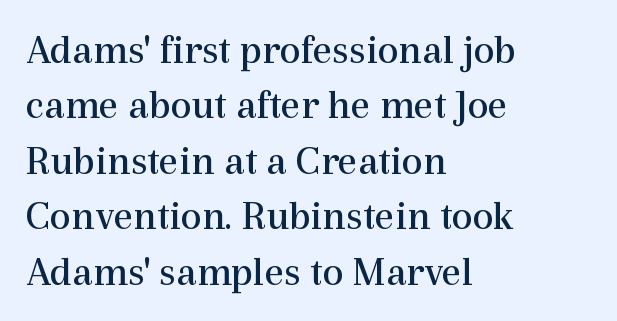
Q: Is the text bold? A: No.
Q: Is the text italic (slanted)? A: No, it is upright.
Q: Is the typeface a serif or a sans-serif typeface? A: Serif.
Q: Is the text underlined? A: No.
Q: How is the paragraph aligned? A: Left-aligned.
Q: Is the spacing between letters normal or unusually wide? A: Normal.
Q: Is the spacing between lines tight, normal or loose? A: Normal.
Q: Width (condensed, normal, or wide)? A: Normal.
Q: x-height? A: Medium.
Q: Monospaced? A: No.
